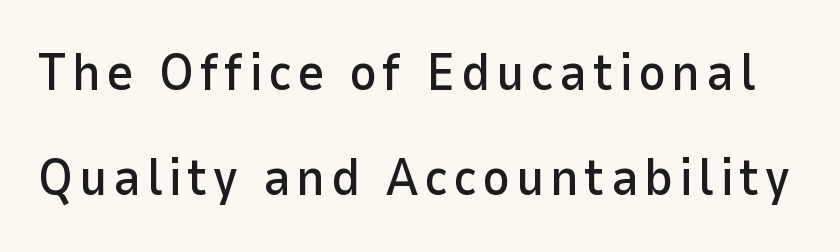
Words float on clear page, feet unadorned. You can tell it's not italic because the verticals are truly vertical. The designer dialed line spacing up above the default. The letters advance in unequal steps, a hallmark of proportional type. In terms of letterform style, serifs are entirely absent.
